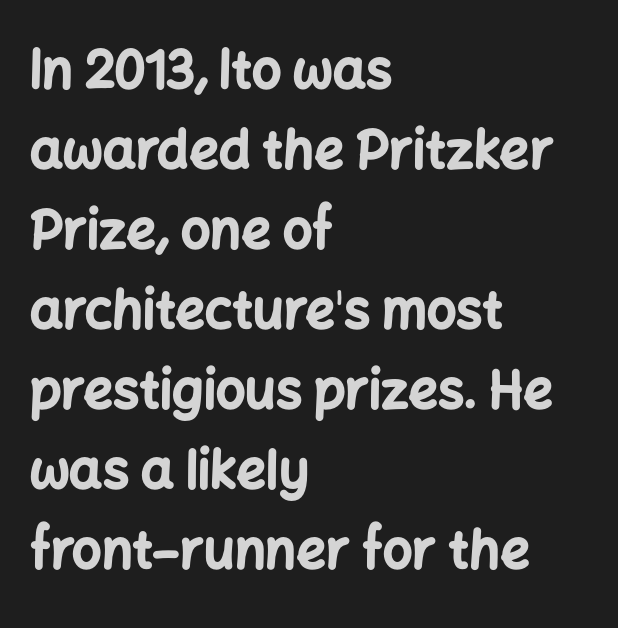
The image shows 52 px bold sans-serif type, upright; set left-aligned, normal line spacing (1.54x), normal letter spacing, not underlined; low stroke contrast and a medium x-height.
